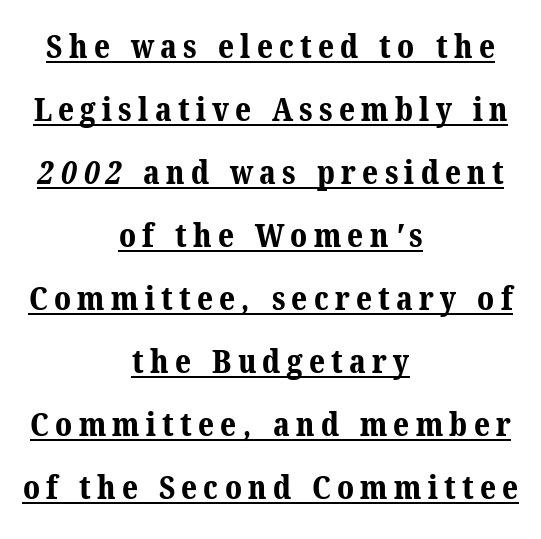
Does a line run under the words? Yes, clearly. Weight: bold. Interline gaps are noticeably wide in this sample. The text was rendered using a seriffed face with decorative stroke endings. Do the characters align in a grid? No, the font is proportional. This sample is center-justified, so both line endings float freely.
